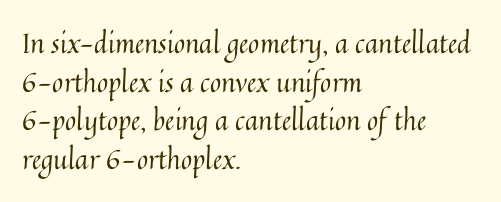
The image shows 27 px text type; set left-aligned, normal line spacing (1.43x), normal letter spacing, not underlined.
